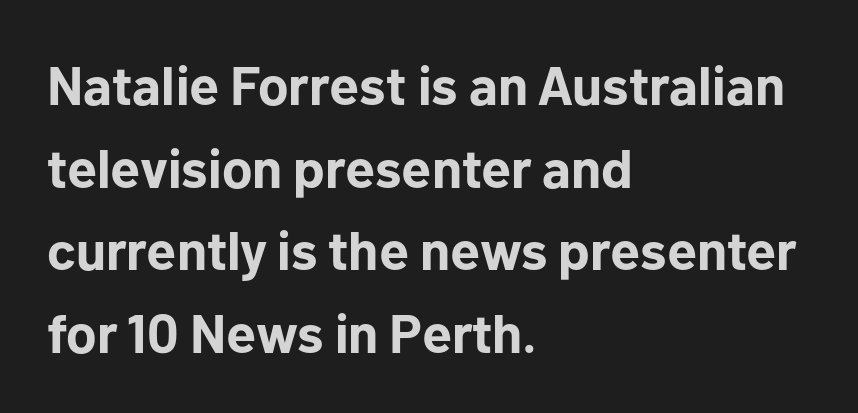
{"serif": "no", "italic": "no", "bold": "yes", "weight": "bold", "width": "normal", "stroke_contrast": "low", "x_height": "medium", "monospaced": "no", "underline": "no", "align": "left", "line_spacing": "normal", "line_spacing_ratio": 1.53, "letter_spacing": "normal", "letter_spacing_em": 0.0, "glyph_px": 54}
